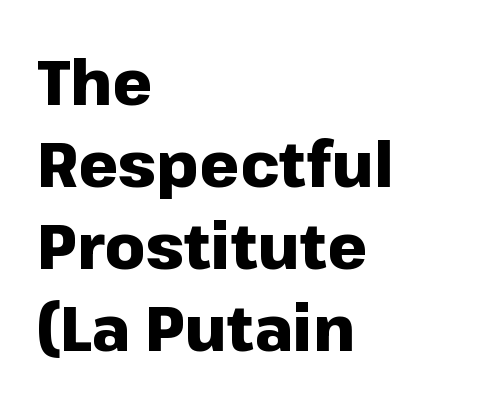
The image shows 63 px heavy sans-serif type, upright; set left-aligned, normal line spacing (1.3x), normal letter spacing, not underlined; low stroke contrast and a medium x-height.
